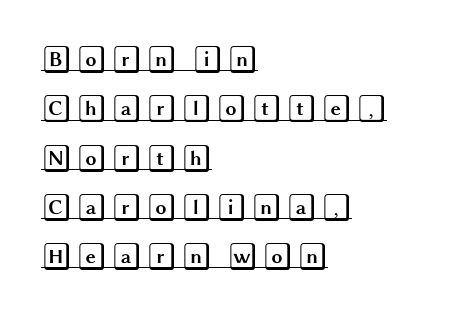
{"italic": "no", "width": "wide", "x_height": "large", "underline": "yes", "align": "left", "line_spacing_ratio": 1.76, "glyph_px": 28}
